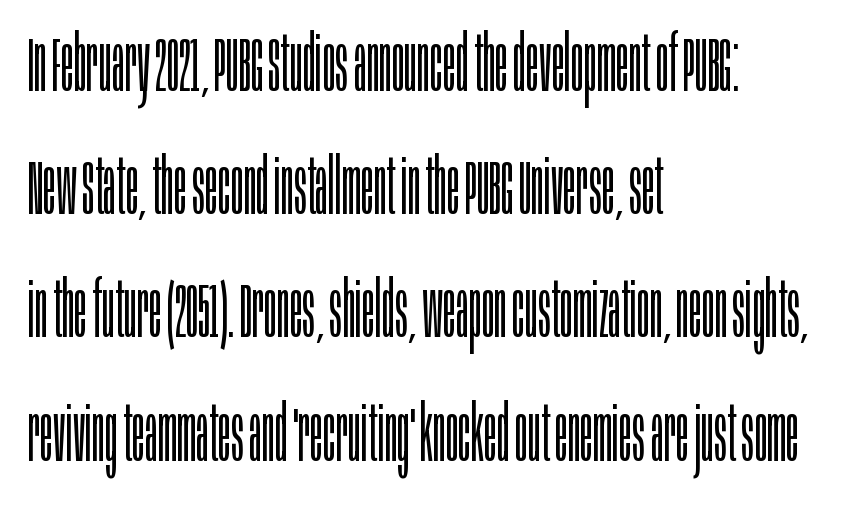
Q: Is the text bold? A: No.
Q: Is the text italic (slanted)? A: No, it is upright.
Q: Is the typeface a serif or a sans-serif typeface? A: Sans-serif.
Q: Is the text underlined? A: No.
Q: How is the paragraph aligned? A: Left-aligned.
Q: Is the spacing between letters normal or unusually wide? A: Normal.
Q: Is the spacing between lines tight, normal or loose? A: Normal.
Q: Width (condensed, normal, or wide)? A: Condensed.
Q: Stroke contrast? A: Low.
Q: x-height? A: Large.
Q: Monospaced? A: No.
